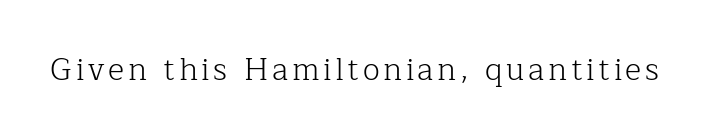
The image shows 31 px light serif type, upright; set not underlined; low stroke contrast and a medium x-height.
